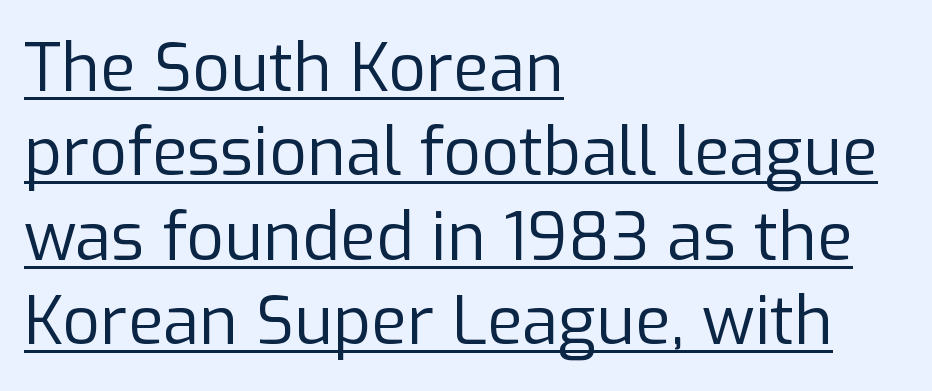
{"serif": "no", "italic": "no", "bold": "no", "weight": "regular", "width": "normal", "stroke_contrast": "low", "x_height": "medium", "monospaced": "no", "underline": "yes", "align": "left", "line_spacing": "normal", "line_spacing_ratio": 1.28, "letter_spacing": "normal", "letter_spacing_em": 0.0, "glyph_px": 66}
